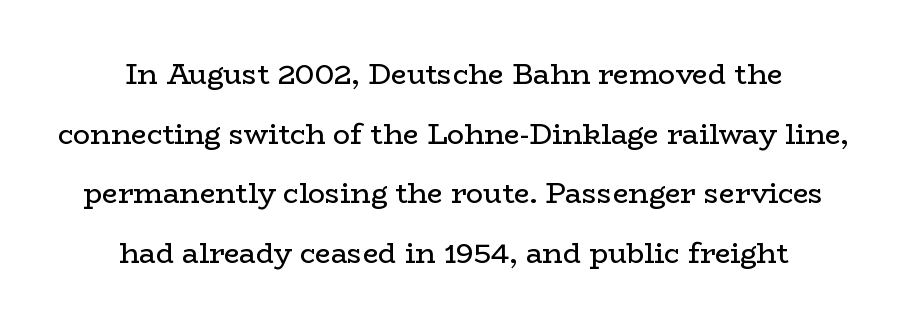
Q: Is the text bold? A: No.
Q: Is the text italic (slanted)? A: No, it is upright.
Q: Is the typeface a serif or a sans-serif typeface? A: Serif.
Q: Is the text underlined? A: No.
Q: How is the paragraph aligned? A: Centered.
Q: Is the spacing between letters normal or unusually wide? A: Normal.
Q: Is the spacing between lines tight, normal or loose? A: Loose.
Q: Width (condensed, normal, or wide)? A: Wide.
Q: Stroke contrast? A: Low.
Q: x-height? A: Medium.
Q: Monospaced? A: No.
